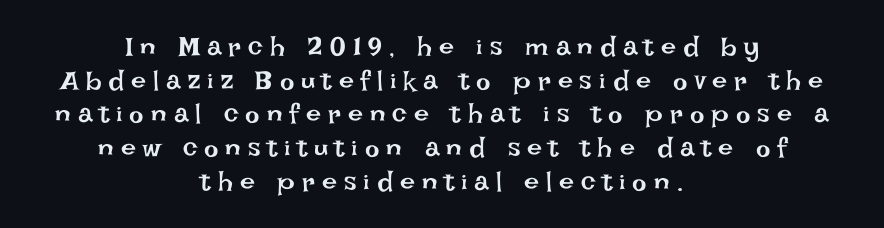
Evenly set lines give the paragraph a standard silhouette. Style check: upright. Unmarked baselines from the first word to the last. The tracking reads as deliberately expanded to a designer's eye. Where is the straight margin? There isn't one; the lines are centered.
